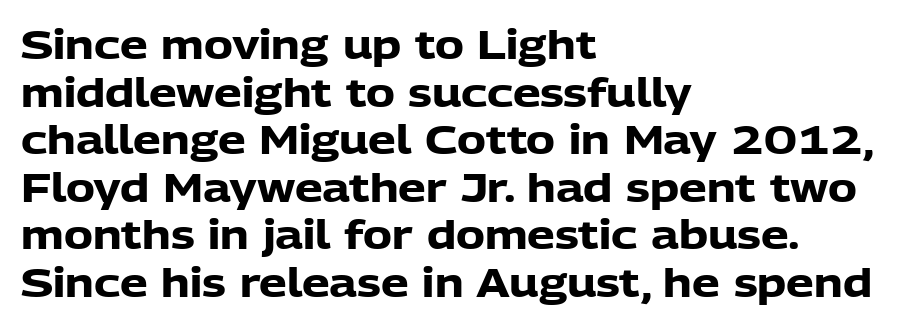
The image shows 39 px heavy sans-serif type, upright; set left-aligned, line spacing 1.22x, normal letter spacing, not underlined; low stroke contrast and a medium x-height.
